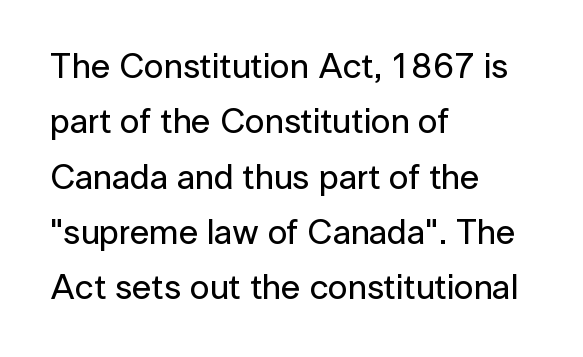
{"serif": "no", "italic": "no", "width": "normal", "stroke_contrast": "low", "x_height": "medium", "monospaced": "no", "underline": "no", "align": "left", "line_spacing": "normal", "line_spacing_ratio": 1.58, "letter_spacing": "normal", "letter_spacing_em": 0.0, "glyph_px": 35}
